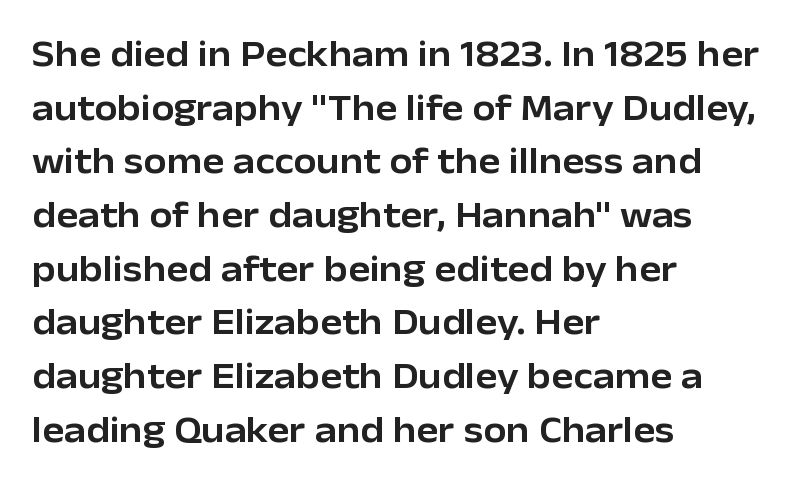
Q: Is the text italic (slanted)? A: No, it is upright.
Q: Is the typeface a serif or a sans-serif typeface? A: Sans-serif.
Q: Is the text underlined? A: No.
Q: How is the paragraph aligned? A: Left-aligned.
Q: Is the spacing between letters normal or unusually wide? A: Normal.
Q: Is the spacing between lines tight, normal or loose? A: Normal.
Q: Width (condensed, normal, or wide)? A: Normal.
Q: Stroke contrast? A: Low.
Q: x-height? A: Medium.
Q: Monospaced? A: No.
